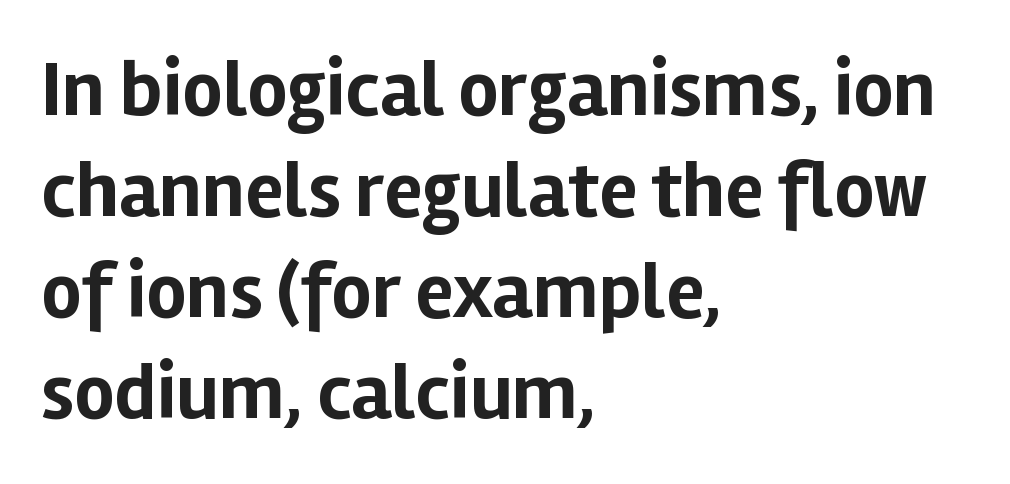
This is roman type, the default non-slanted kind. Reading down the column, the eye jumps a familiar distance to each next line. Where is the straight margin? On the left. This is sans-serif lettering, the kind often seen on screens and signage.
